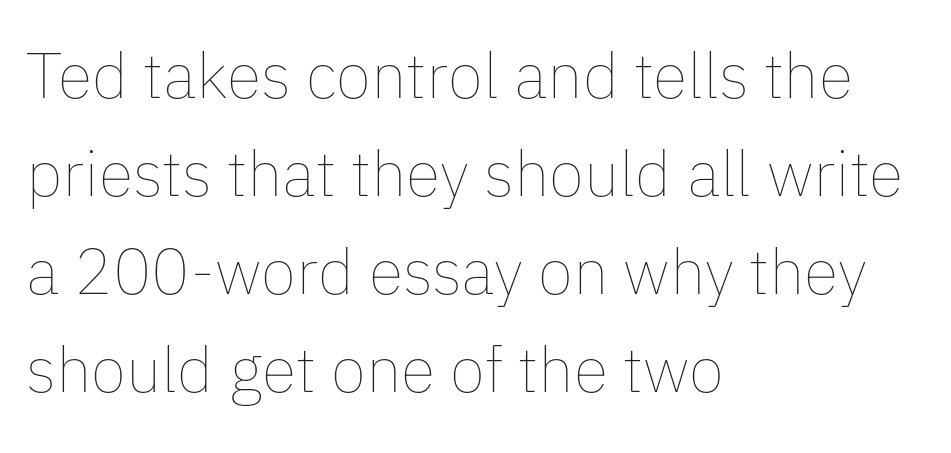
{"italic": "no", "bold": "no", "weight": "thin", "width": "normal", "stroke_contrast": "low", "x_height": "medium", "monospaced": "no", "underline": "no", "align": "left", "line_spacing": "normal", "line_spacing_ratio": 1.53, "letter_spacing": "normal", "letter_spacing_em": 0.0, "glyph_px": 64}
